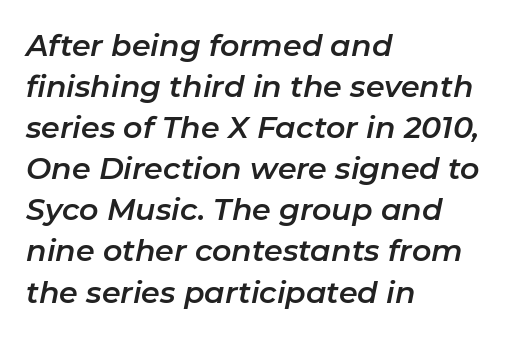
Q: Is the text italic (slanted)? A: Yes, it leans right by about 11 degrees.
Q: Is the text underlined? A: No.
Q: How is the paragraph aligned? A: Left-aligned.
Q: Is the spacing between letters normal or unusually wide? A: Normal.
Q: Is the spacing between lines tight, normal or loose? A: Normal.
Q: Width (condensed, normal, or wide)? A: Normal.
Q: Stroke contrast? A: Low.
Q: x-height? A: Medium.
Q: Monospaced? A: No.
